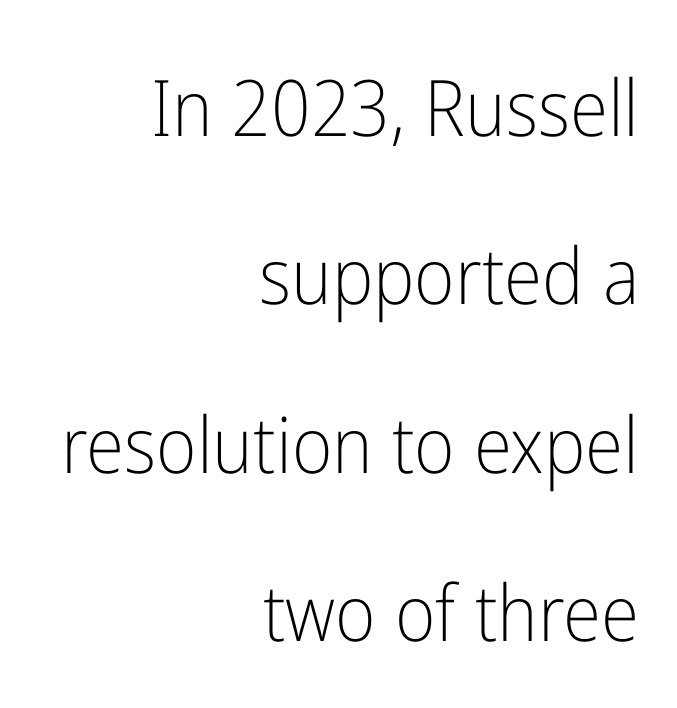
{"serif": "no", "italic": "no", "bold": "no", "weight": "light", "width": "condensed", "stroke_contrast": "low", "x_height": "medium", "monospaced": "no", "underline": "no", "align": "right", "line_spacing": "loose", "line_spacing_ratio": 2.16, "letter_spacing": "normal", "letter_spacing_em": 0.0, "glyph_px": 78}
